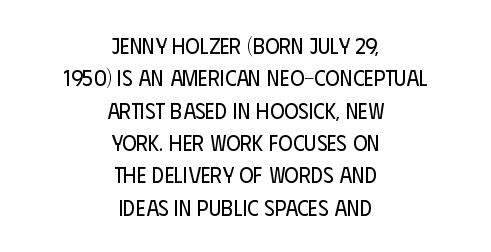
Q: Is the text bold? A: No.
Q: Is the text italic (slanted)? A: No, it is upright.
Q: Is the text underlined? A: No.
Q: How is the paragraph aligned? A: Centered.
Q: Is the spacing between letters normal or unusually wide? A: Normal.
Q: Is the spacing between lines tight, normal or loose? A: Normal.
